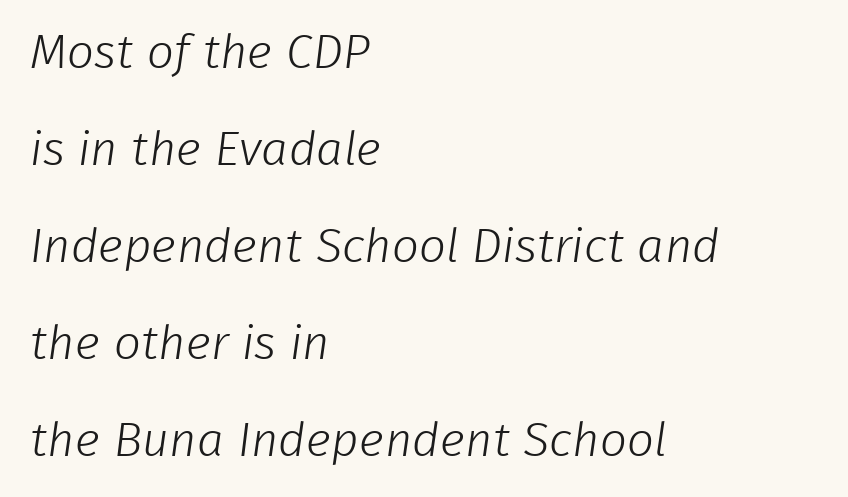
The image shows 48 px light sans-serif type; set left-aligned, loose line spacing (2.02x), normal letter spacing, not underlined; low stroke contrast and a medium x-height.
